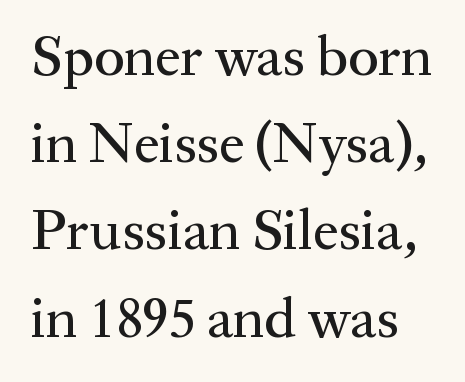
Designer's note — italics off, roman on. Bare-footed words on every line. A typesetter would call this leading conventional body-copy spacing. Font category for this specimen: serif.
